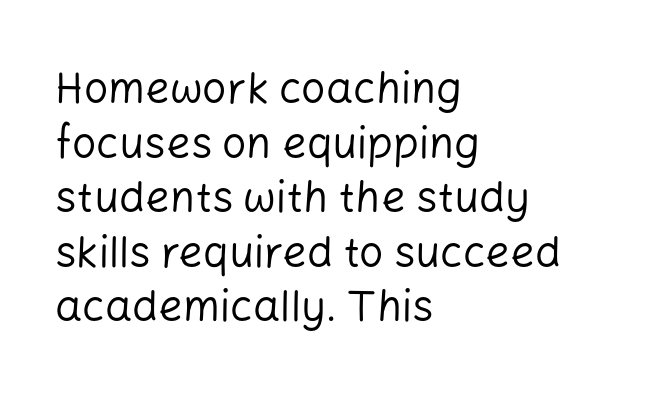
Default kerning and tracking; the words read as compact shapes. Reading down the column, the eye jumps a familiar distance to each next line. The passage shown is not underscored anywhere. Proportional: the letters do not fall into vertical columns. In CSS terms this would be text-align: left.
